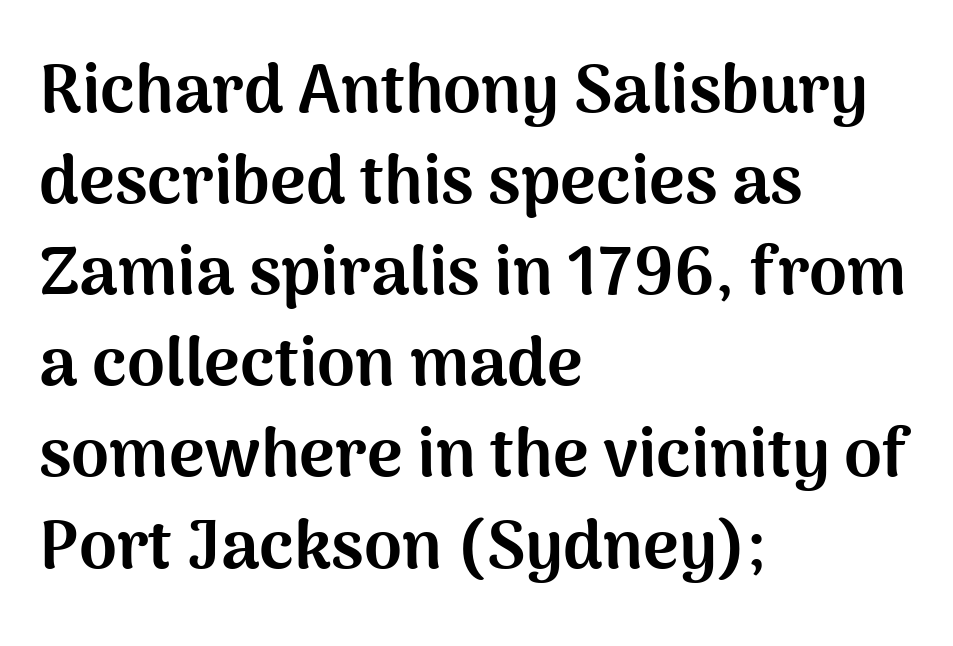
Summary of weight: heavy, a full bold. Quick note: interline space is typical. The passage shown is typeset with a sans-serif family. You could call the tracking neutral — neither tight nor loose.
